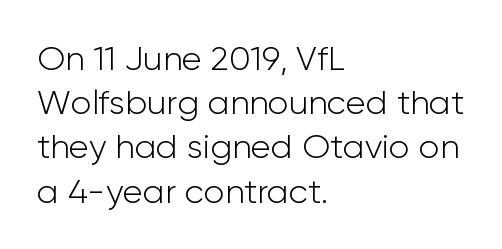
{"serif": "no", "italic": "no", "bold": "no", "weight": "light", "width": "normal", "stroke_contrast": "low", "x_height": "medium", "monospaced": "no", "underline": "no", "align": "left", "line_spacing": "normal", "line_spacing_ratio": 1.3, "letter_spacing": "normal", "letter_spacing_em": 0.0, "glyph_px": 34}
